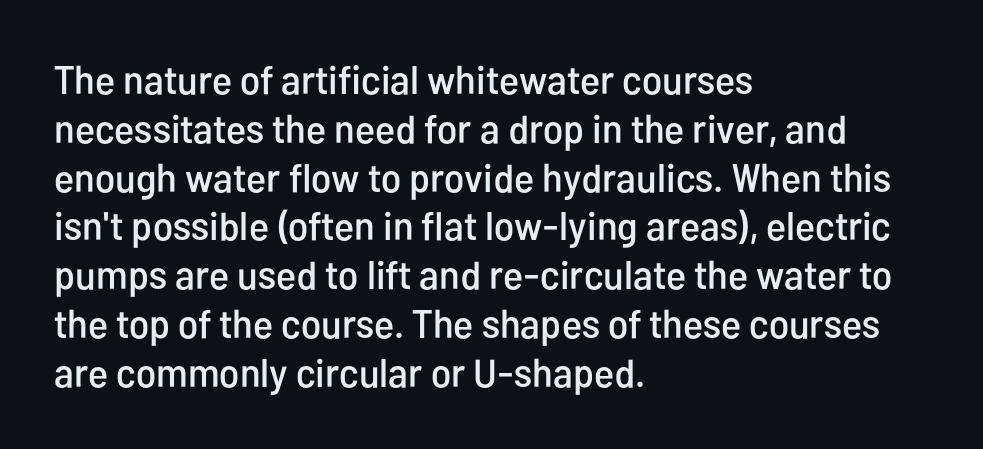
The tracking reads as untouched default to a designer's eye. Observe the absence of serifs on each vertical stroke in this sample. Does the lettering tilt? It doesn't — this is upright. This sample has the flowing, uneven cadence of proportional lettering. Check the space under the baseline: it is left empty.
